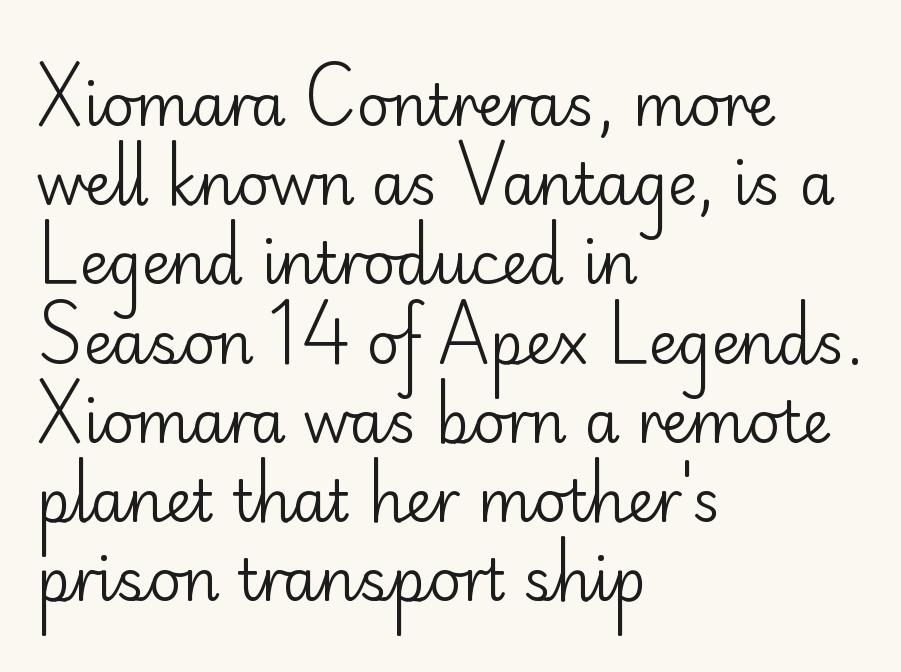
Q: Is the text bold? A: No.
Q: Is the text italic (slanted)? A: No, it is upright.
Q: Is the typeface a serif or a sans-serif typeface? A: Sans-serif.
Q: Is the text underlined? A: No.
Q: How is the paragraph aligned? A: Left-aligned.
Q: Is the spacing between letters normal or unusually wide? A: Normal.
Q: Is the spacing between lines tight, normal or loose? A: Normal.
Q: Width (condensed, normal, or wide)? A: Normal.
Q: Stroke contrast? A: Low.
Q: x-height? A: Small.
Q: Monospaced? A: No.
